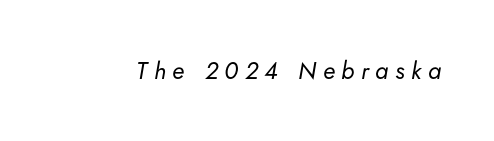
Q: Is the text bold? A: No.
Q: Is the text italic (slanted)? A: Yes, it leans right by about 5 degrees.
Q: Is the text underlined? A: No.
Q: Is the spacing between letters normal or unusually wide? A: Unusually wide.
